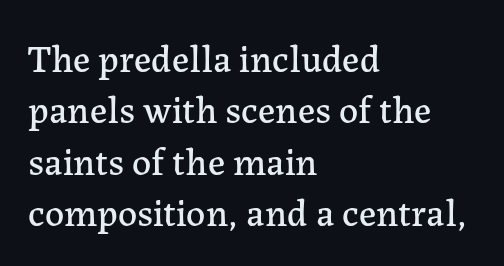
Check under the words: just untouched page. Rows of type keep a routine distance in the vertical direction. Short and long lines alike share a common starting point at left. Compared with typical body copy, the letter spacing here is the same. Nope, not italic — everything's standing straight.
